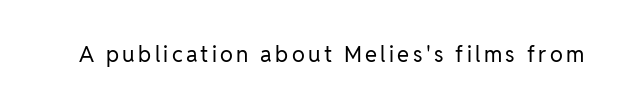
The image shows 22 px text type, upright; set not underlined.
